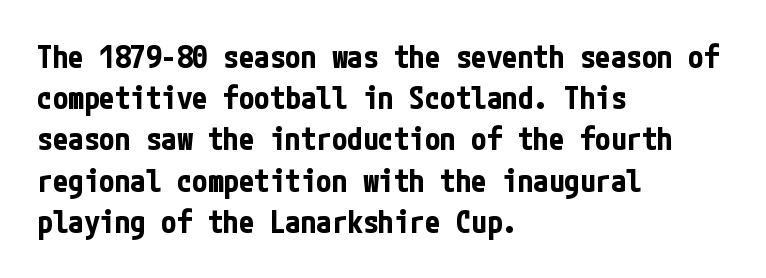
{"serif": "no", "italic": "no", "bold": "yes", "weight": "bold", "width": "condensed", "stroke_contrast": "low", "x_height": "medium", "underline": "no", "align": "left", "line_spacing": "normal", "line_spacing_ratio": 1.33, "letter_spacing": "normal", "letter_spacing_em": 0.0, "glyph_px": 31}
